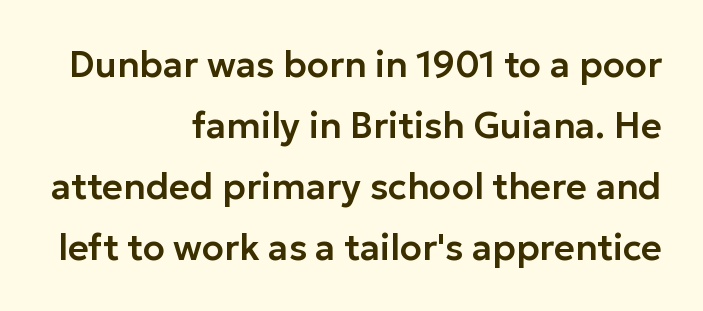
Interline gaps are of average width in this sample. The axis of the letterforms is exactly vertical. Spacing verdict: proportional, widths tailored to each character. Quick note: underline off.
